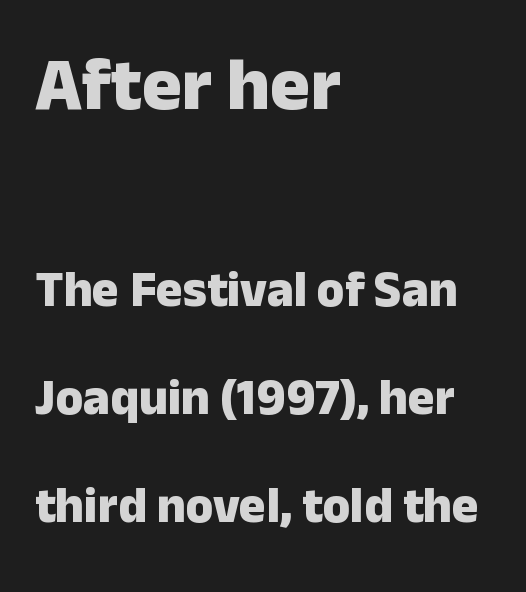
The image shows 75 px heavy sans-serif type, upright; set left-aligned, loose line spacing (2.16x), normal letter spacing, not underlined; the first (top) block is 1.5x larger; low stroke contrast and a medium x-height.
